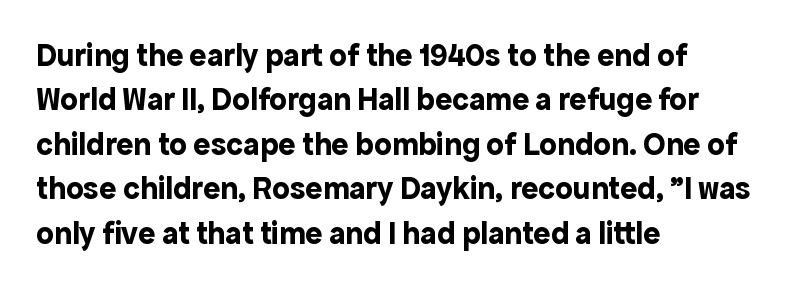
The image shows 32 px bold sans-serif type, upright; set left-aligned, normal line spacing (1.39x), normal letter spacing, not underlined; a medium x-height.
